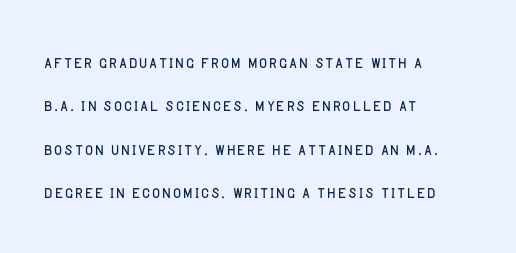
{"italic": "no", "bold": "no", "underline": "no", "align": "left", "line_spacing": "loose", "line_spacing_ratio": 1.97, "letter_spacing": "normal", "letter_spacing_em": 0.0, "glyph_px": 22}
